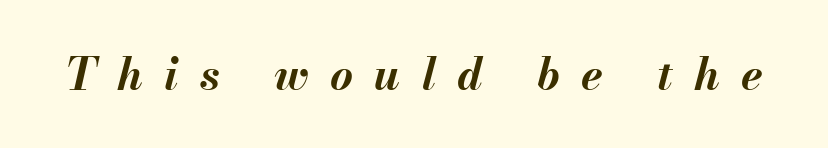
{"italic": "yes", "lean": "right", "slant_degrees": 13, "bold": "yes", "weight": "bold", "width": "normal", "stroke_contrast": "medium", "x_height": "small", "monospaced": "no", "underline": "no", "letter_spacing": "wide", "letter_spacing_em": 0.49, "glyph_px": 44}
